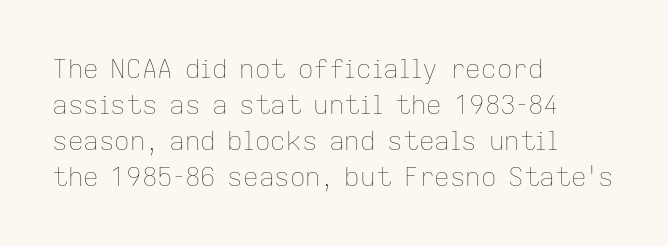
Q: Is the text bold? A: No.
Q: Is the text italic (slanted)? A: No, it is upright.
Q: Is the text underlined? A: No.
Q: How is the paragraph aligned? A: Left-aligned.
Q: Is the spacing between letters normal or unusually wide? A: Normal.
Q: Is the spacing between lines tight, normal or loose? A: Normal.
